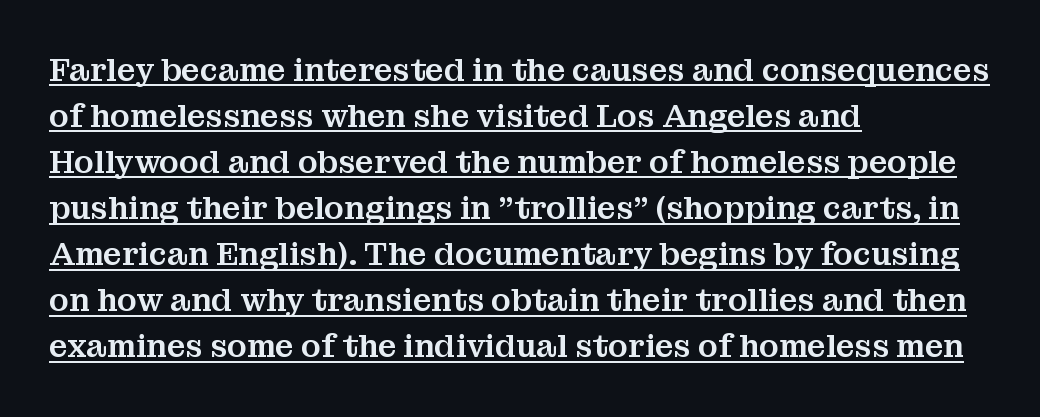
{"serif": "yes", "italic": "no", "width": "normal", "stroke_contrast": "medium", "x_height": "medium", "monospaced": "no", "underline": "yes", "align": "left", "line_spacing": "normal", "line_spacing_ratio": 1.44, "letter_spacing": "normal", "letter_spacing_em": 0.0, "glyph_px": 32}
